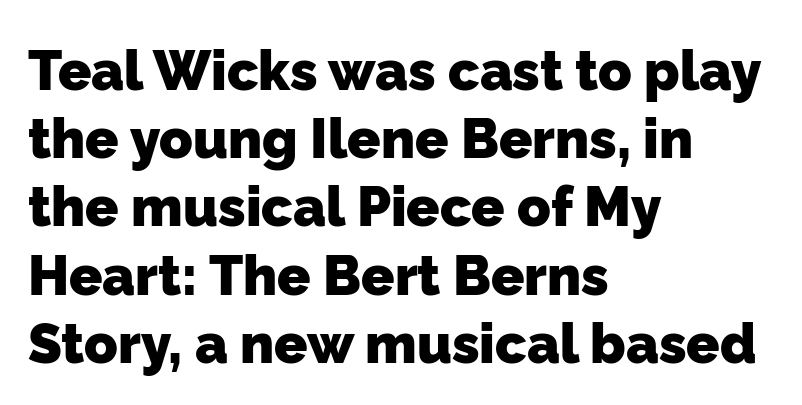
{"serif": "no", "bold": "yes", "weight": "heavy", "width": "normal", "stroke_contrast": "low", "x_height": "medium", "monospaced": "no", "underline": "no", "align": "left", "line_spacing_ratio": 1.24, "letter_spacing": "normal", "letter_spacing_em": 0.0, "glyph_px": 55}
